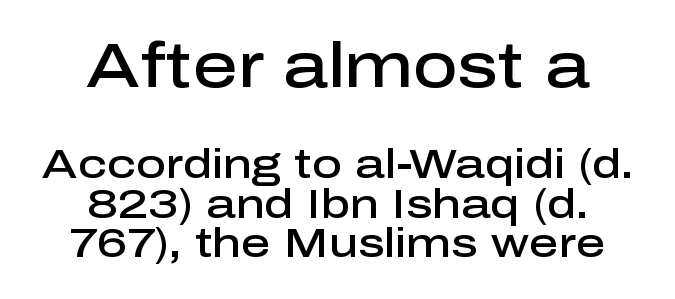
Q: Is the text bold? A: Semi-bold.
Q: Is the text italic (slanted)? A: No, it is upright.
Q: Is the typeface a serif or a sans-serif typeface? A: Sans-serif.
Q: Is the text underlined? A: No.
Q: How is the paragraph aligned? A: Centered.
Q: Is the spacing between letters normal or unusually wide? A: Normal.
Q: Is the spacing between lines tight, normal or loose? A: Tight.
Q: Which block of text is set in a larger size, the first (top) or the second (bottom)? A: The first (top) one.
Q: Width (condensed, normal, or wide)? A: Normal.
Q: Stroke contrast? A: Low.
Q: x-height? A: Medium.
Q: Monospaced? A: No.
